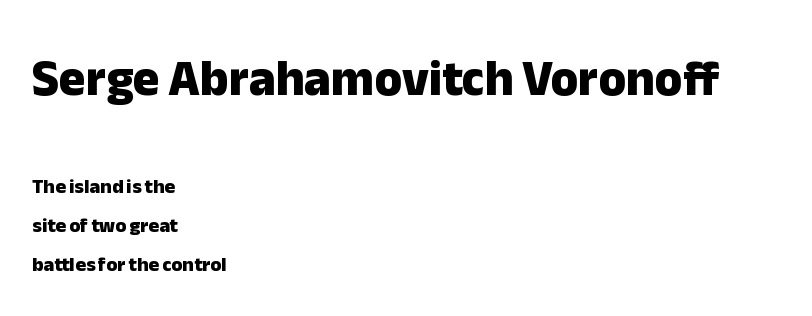
The image shows 50 px heavy sans-serif type, upright; set left-aligned, loose line spacing (1.93x), normal letter spacing, not underlined; the first (top) block is 2.5x larger; low stroke contrast and a medium x-height.
